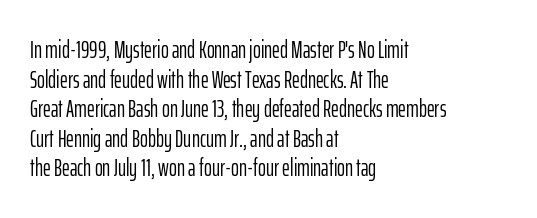
Words appear dense and cohesive because spacing is normal. Stem width sits at or under what a default text font uses. Honestly, there is no underline to notice here at all. The lettering stays uniformly vertical, giving the passage a roman look.
